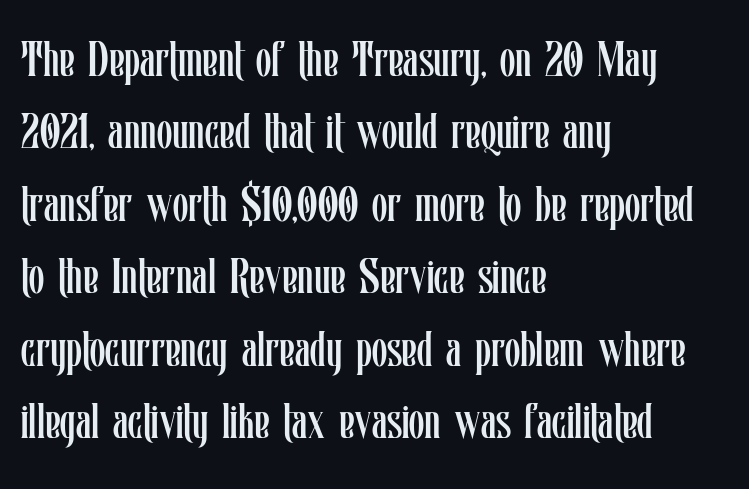
Compared with a centered layout, this one pins lines to the left instead. These lines keep a tight, regular rhythm from letter to letter. Descenders are the only things crossing below the line. Compared with a typical body face, this is equally light or lighter still. These lines were composed using upright roman letters. How would I describe the line gaps? Plain and ordinary.
